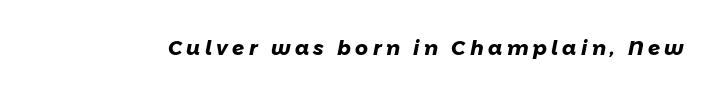
The image shows 20 px bold type; set unusually wide letter spacing (+0.22 em), not underlined.
